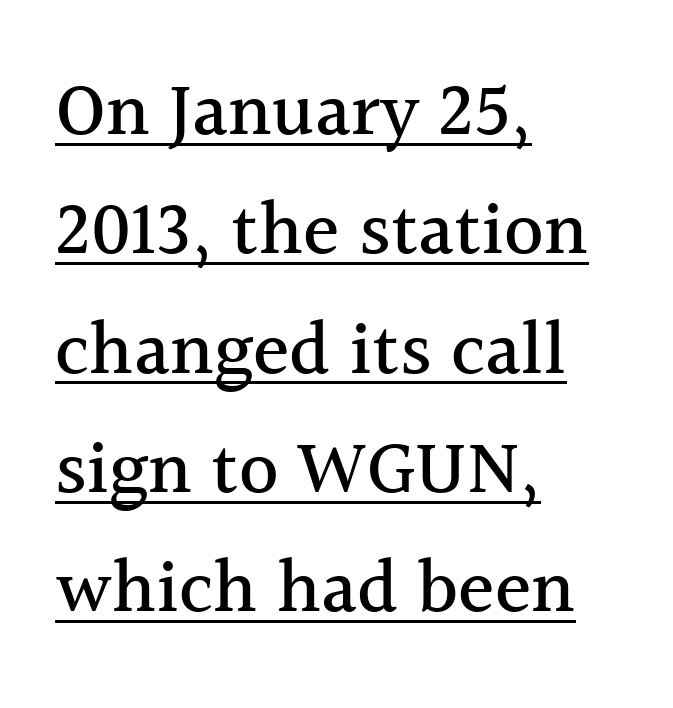
{"serif": "yes", "italic": "no", "width": "normal", "x_height": "medium", "monospaced": "no", "underline": "yes", "align": "left", "line_spacing": "normal", "line_spacing_ratio": 1.57, "letter_spacing": "normal", "letter_spacing_em": 0.0, "glyph_px": 76}
